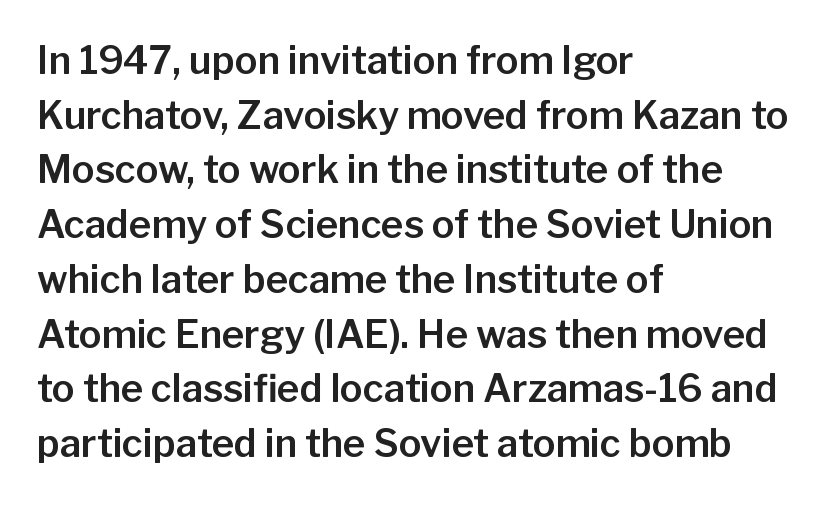
Q: Is the text italic (slanted)? A: No, it is upright.
Q: Is the typeface a serif or a sans-serif typeface? A: Sans-serif.
Q: Is the text underlined? A: No.
Q: How is the paragraph aligned? A: Left-aligned.
Q: Is the spacing between letters normal or unusually wide? A: Normal.
Q: Is the spacing between lines tight, normal or loose? A: Normal.
Q: Width (condensed, normal, or wide)? A: Normal.
Q: Stroke contrast? A: Low.
Q: x-height? A: Medium.
Q: Monospaced? A: No.
